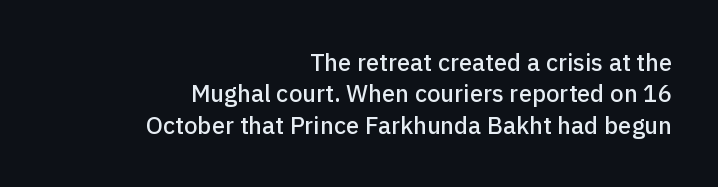
The image shows 24 px text type, upright; set right-aligned, normal line spacing (1.31x), normal letter spacing, not underlined.
